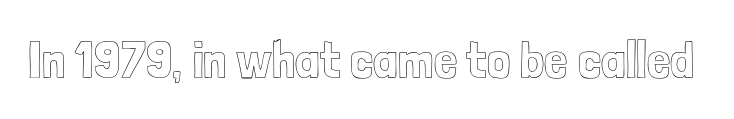
{"italic": "no", "width": "condensed", "x_height": "medium", "monospaced": "no", "underline": "no", "letter_spacing": "normal", "letter_spacing_em": 0.0, "glyph_px": 52}
